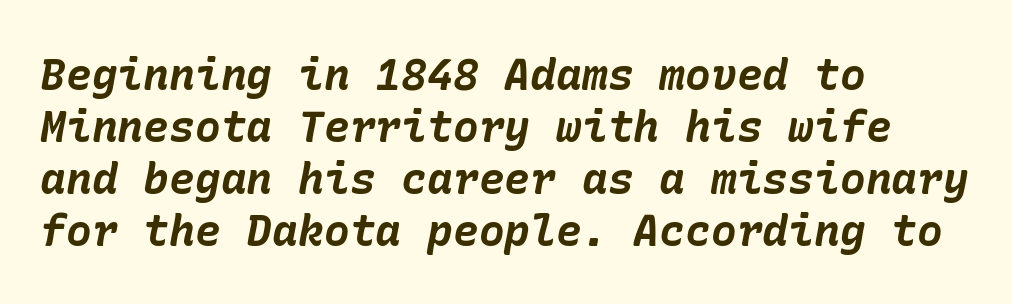
These lines were composed using italics. Words float on clear page, feet unadorned. Heavy, bold letterforms. Compared with typical body copy, the letter spacing here is the same. The setting favours the left margin, as ordinary paragraphs usually do.
